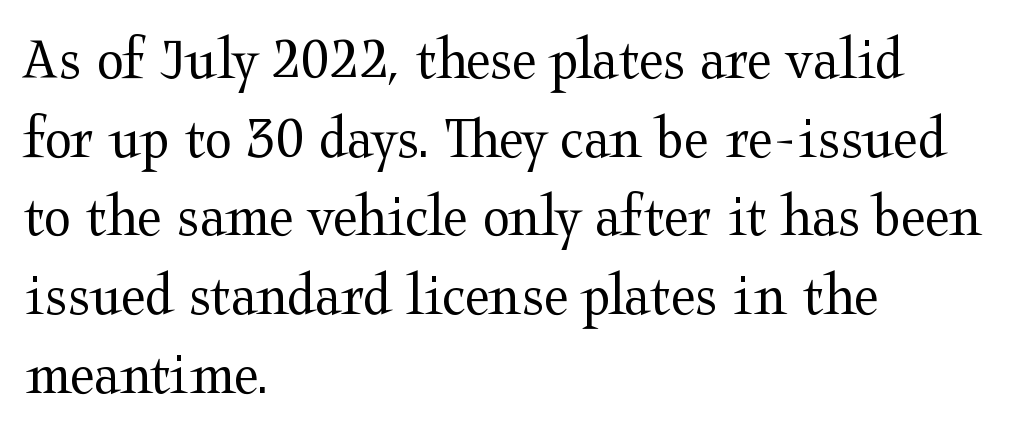
Q: Is the text bold? A: No.
Q: Is the text italic (slanted)? A: No, it is upright.
Q: Is the typeface a serif or a sans-serif typeface? A: Serif.
Q: Is the text underlined? A: No.
Q: How is the paragraph aligned? A: Left-aligned.
Q: Is the spacing between letters normal or unusually wide? A: Normal.
Q: Is the spacing between lines tight, normal or loose? A: Normal.
Q: Width (condensed, normal, or wide)? A: Wide.
Q: Stroke contrast? A: Medium.
Q: x-height? A: Medium.
Q: Monospaced? A: No.
